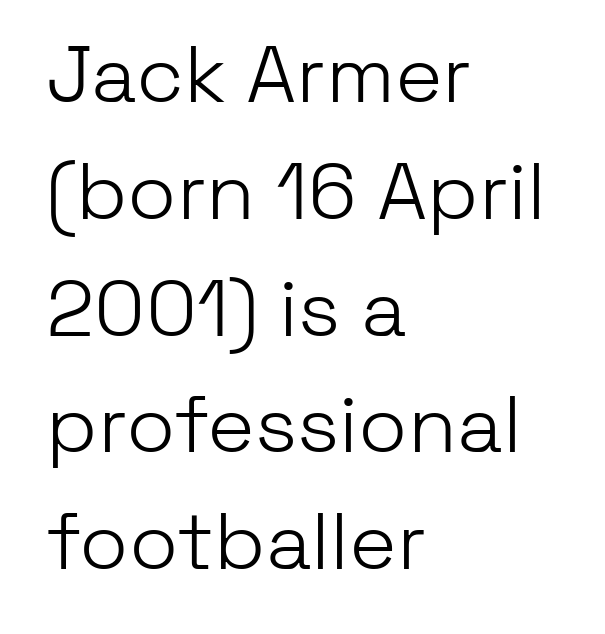
This sample uses a sans-serif face. Decoration check: the copy has no underline. Heaviness? Minimal to ordinary, like unemphasized prose. Note the varied advance widths — an 'i' is clearly narrower than an 'm'.
